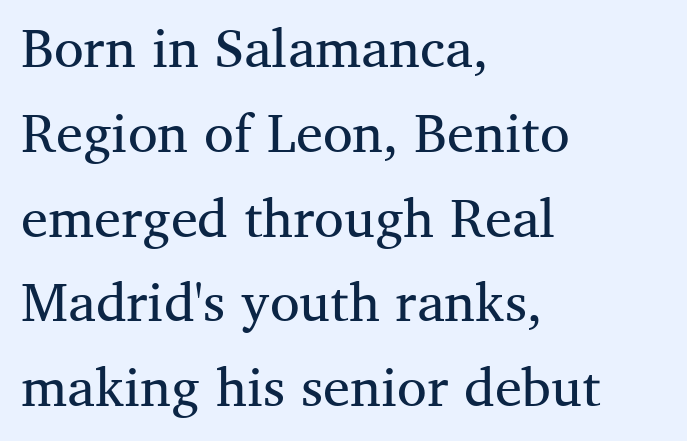
{"serif": "yes", "italic": "no", "bold": "no", "weight": "regular", "width": "normal", "stroke_contrast": "medium", "x_height": "medium", "monospaced": "no", "underline": "no", "align": "left", "line_spacing": "normal", "line_spacing_ratio": 1.57, "letter_spacing": "normal", "letter_spacing_em": 0.0, "glyph_px": 54}
